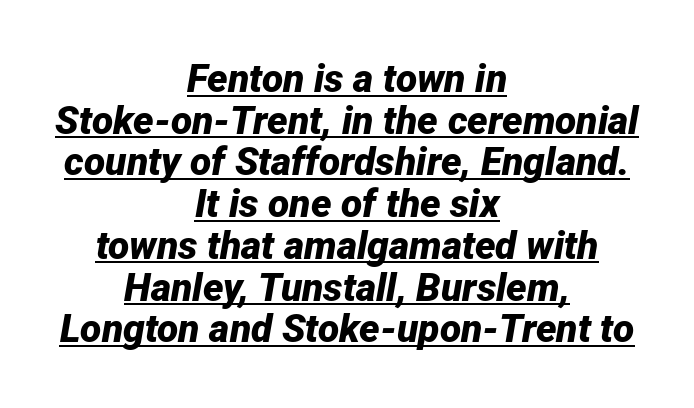
{"italic": "yes", "lean": "right", "slant_degrees": 12, "bold": "yes", "weight": "bold", "width": "normal", "stroke_contrast": "low", "x_height": "medium", "monospaced": "no", "underline": "yes", "align": "center", "line_spacing": "tight", "line_spacing_ratio": 1.07, "letter_spacing": "normal", "letter_spacing_em": 0.0, "glyph_px": 39}
